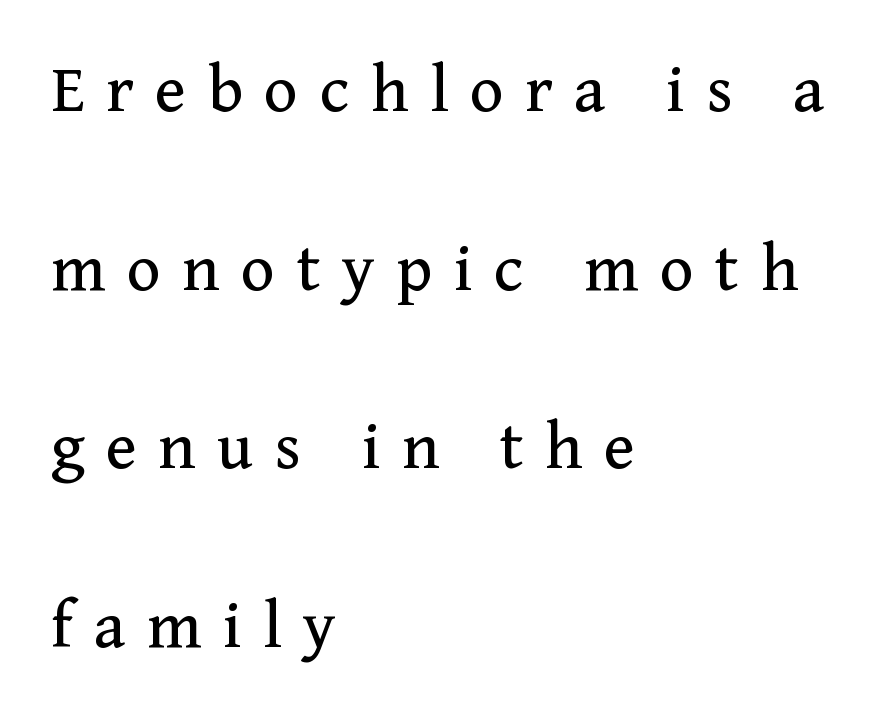
Is the type heavy? It reads as light-to-regular instead. Glyph-to-glyph distance is far greater than everyday printed text. This is roman type, the default non-slanted kind. Words float on clear page, feet unadorned.
